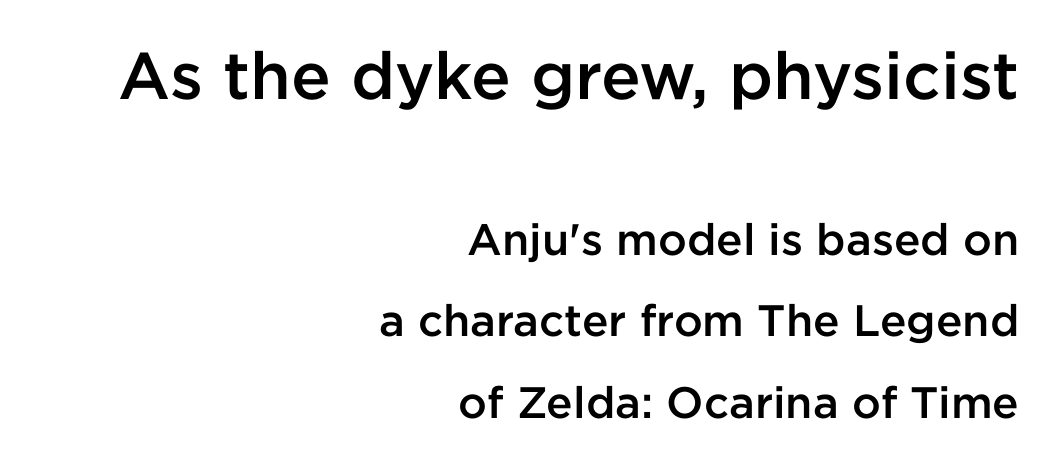
{"serif": "no", "italic": "no", "bold": "semi", "weight": "semibold", "width": "normal", "stroke_contrast": "low", "x_height": "medium", "monospaced": "no", "underline": "no", "align": "right", "line_spacing_ratio": 1.86, "letter_spacing": "normal", "letter_spacing_em": 0.0, "larger_block": "first", "size_ratio": 1.5, "glyph_px": 66}
